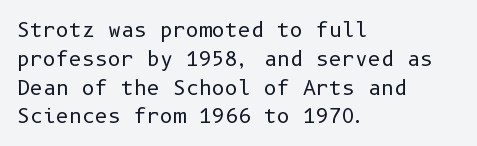
Vertical strokes here are truly vertical. The typesetting does not lean heavy: it is not bold. These lines keep a tight, regular rhythm from letter to letter. Anything drawn beneath the words? Only blank space. The designer left line spacing at the default. Caption: multi-line text, flush left, ragged right.
